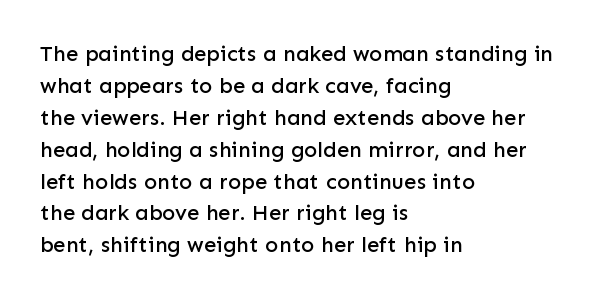
Left-aligned paragraph, ragged on the right. Rendered with straight, roman letterforms. Successive baselines arrive at the customary interval. Descenders are the only things crossing below the line. Is the letter spacing exaggerated? No — it looks like the ordinary default.
